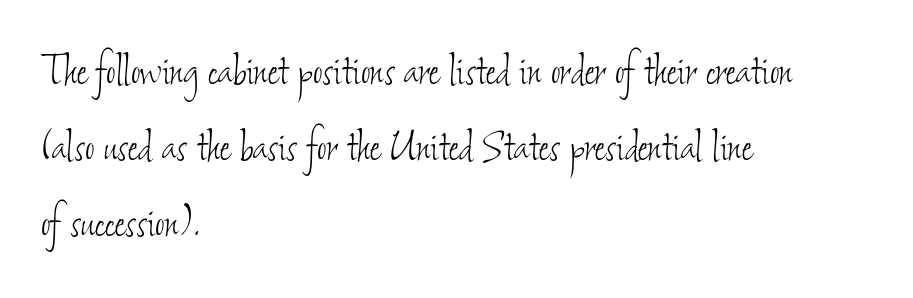
Heaviness? Minimal to ordinary, like unemphasized prose. Casual observation: everything's shoved over to the left. Quick note: underline off. Regarding leading, the lines here are spaced in the standard way. Look at the tracking — it's just the regular setting, nothing added.
